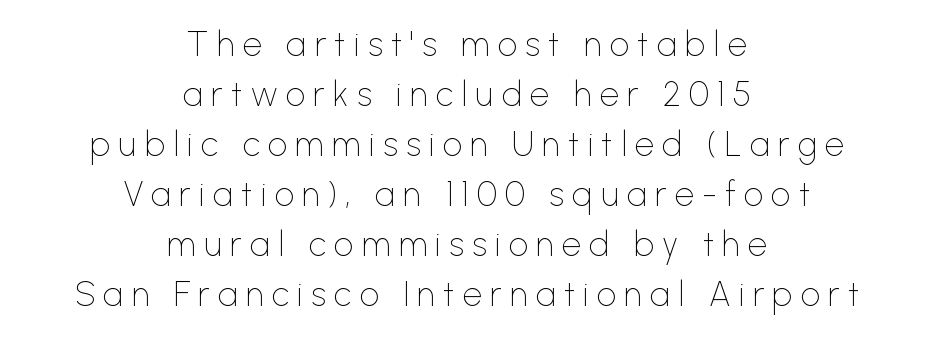
The image shows 34 px thin sans-serif type, upright; set centered, normal line spacing (1.47x), unusually wide letter spacing (+0.24 em), not underlined; low stroke contrast and a medium x-height.
